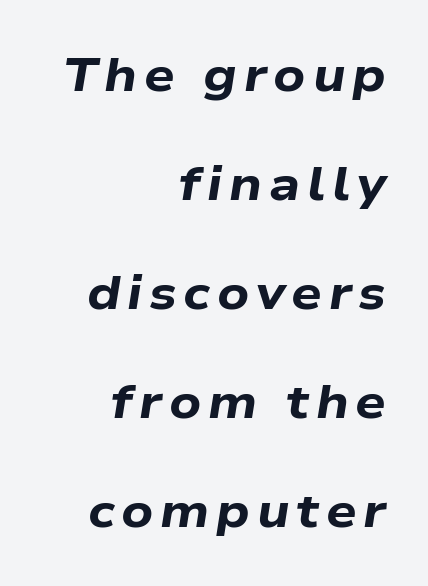
{"italic": "yes", "lean": "right", "slant_degrees": 9, "bold": "yes", "weight": "bold", "width": "wide", "stroke_contrast": "low", "x_height": "medium", "monospaced": "no", "underline": "no", "align": "right", "line_spacing": "loose", "line_spacing_ratio": 2.27, "glyph_px": 48}
